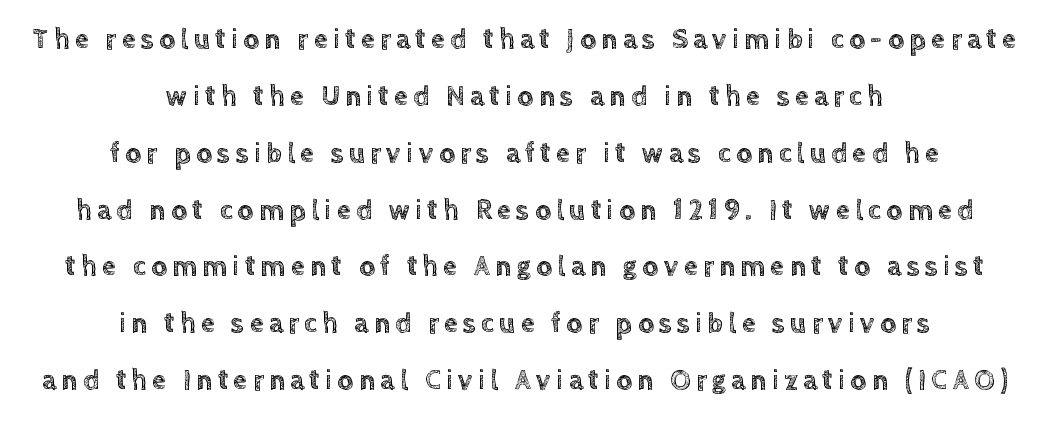
{"italic": "no", "width": "normal", "x_height": "large", "monospaced": "no", "underline": "no", "align": "center", "line_spacing": "loose", "line_spacing_ratio": 2.03, "glyph_px": 28}
